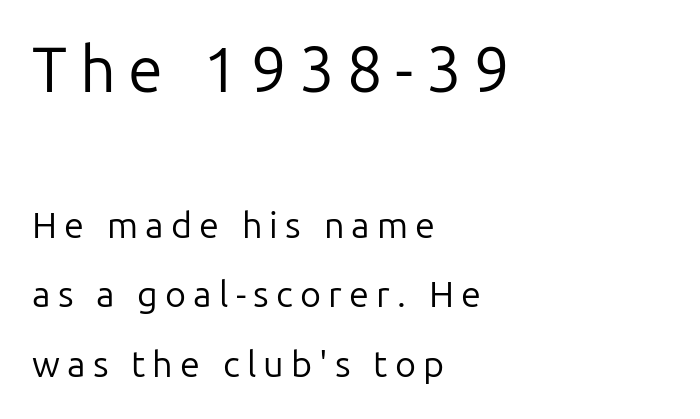
{"serif": "no", "italic": "no", "bold": "no", "weight": "regular", "width": "normal", "stroke_contrast": "low", "x_height": "medium", "monospaced": "no", "underline": "no", "align": "left", "line_spacing": "loose", "line_spacing_ratio": 1.93, "letter_spacing": "wide", "letter_spacing_em": 0.2, "larger_block": "first", "size_ratio": 1.75, "glyph_px": 63}
